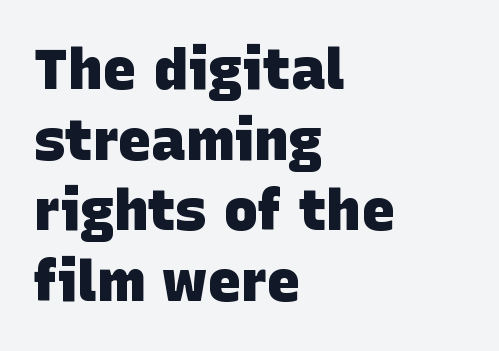
{"serif": "no", "bold": "yes", "weight": "heavy", "width": "normal", "stroke_contrast": "low", "x_height": "large", "monospaced": "no", "underline": "no", "align": "left", "line_spacing_ratio": 1.24, "letter_spacing": "normal", "letter_spacing_em": 0.0, "glyph_px": 57}
